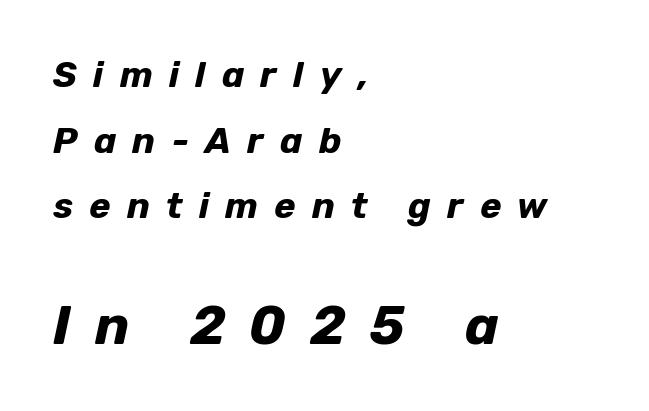
{"italic": "yes", "lean": "right", "slant_degrees": 12, "bold": "yes", "weight": "bold", "width": "normal", "stroke_contrast": "low", "x_height": "medium", "monospaced": "no", "underline": "no", "align": "left", "line_spacing_ratio": 1.82, "letter_spacing": "wide", "letter_spacing_em": 0.45, "larger_block": "second", "size_ratio": 1.5, "glyph_px": 54}
